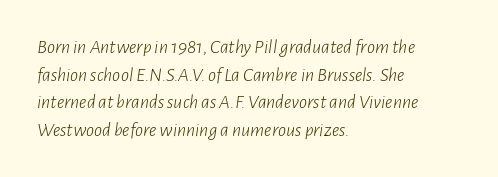
The image shows 20 px text type, italic (leaning right); set left-aligned, normal line spacing (1.38x), normal letter spacing, not underlined.
